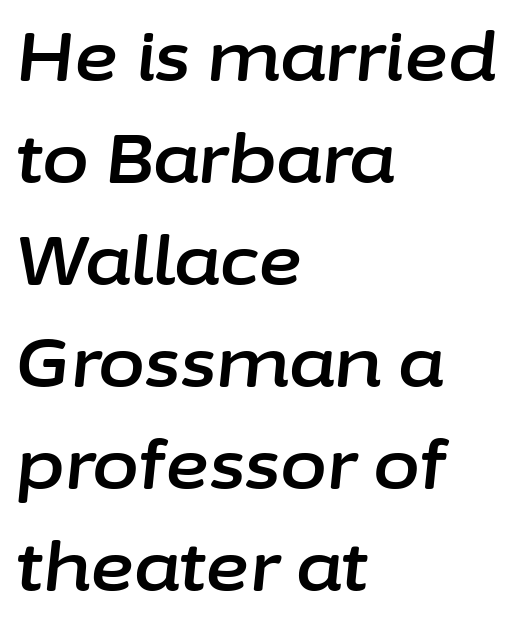
The image shows 68 px text type, italic (leaning right); set left-aligned, normal line spacing (1.5x), normal letter spacing, not underlined; low stroke contrast and a medium x-height.
